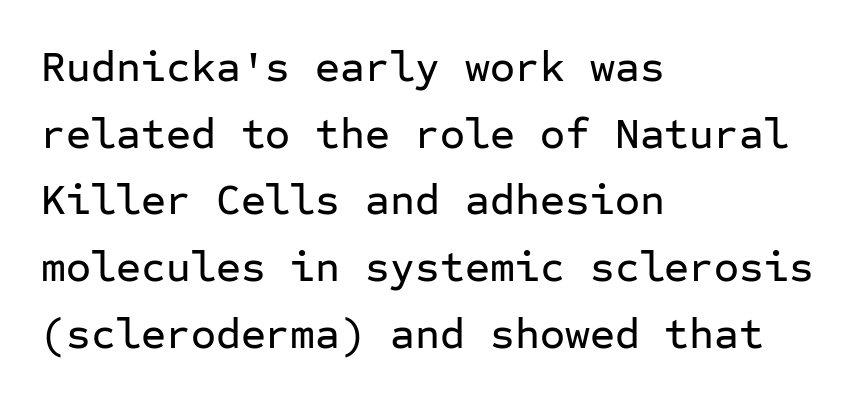
The words here are not underlined. The passage is arranged the way most books set body copy — flush left. The lettering holds an erect, upright posture throughout. Think of a typewriter: that constant character pitch is what you see here. Is there much room between lines? A standard amount, neither cramped nor airy.
